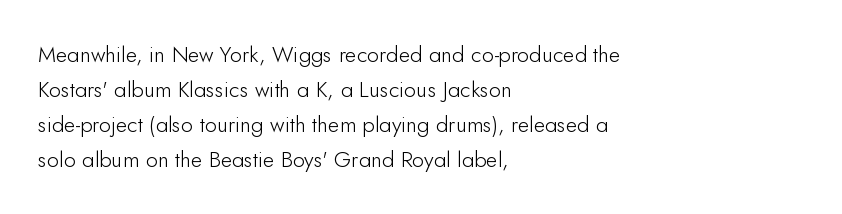
The image shows 22 px text type, upright; set left-aligned, normal line spacing (1.59x), normal letter spacing, not underlined.
